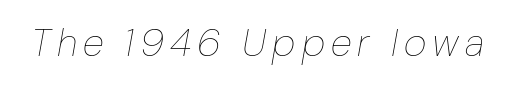
{"italic": "yes", "lean": "right", "slant_degrees": 10, "bold": "no", "weight": "thin", "width": "normal", "stroke_contrast": "low", "x_height": "medium", "monospaced": "no", "underline": "no", "glyph_px": 39}
